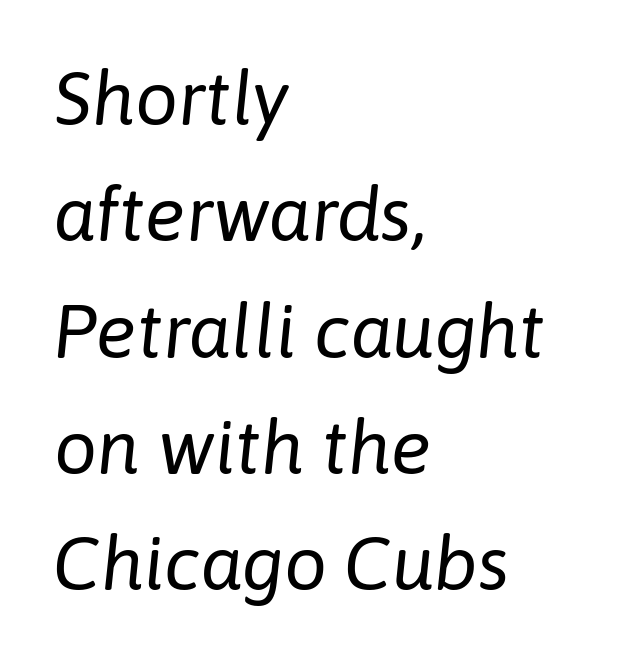
Q: Is the text bold? A: No.
Q: Is the text italic (slanted)? A: Yes, it leans right by about 6 degrees.
Q: Is the text underlined? A: No.
Q: How is the paragraph aligned? A: Left-aligned.
Q: Is the spacing between letters normal or unusually wide? A: Normal.
Q: Is the spacing between lines tight, normal or loose? A: Normal.
Q: Width (condensed, normal, or wide)? A: Normal.
Q: Stroke contrast? A: Low.
Q: x-height? A: Medium.
Q: Monospaced? A: No.
